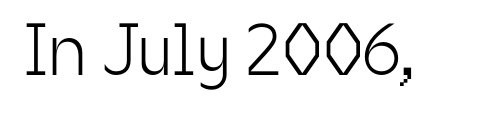
Each word holds together tightly as a unit, with standard inter-letter gaps. The weight would be labelled regular, book, light, or lighter still. Here the designer chose a conventional face with non-uniform glyph widths. This sample uses a sans-serif face. Only glyphs here, with clear space below each row. Ordinary non-slanted type is in use.
